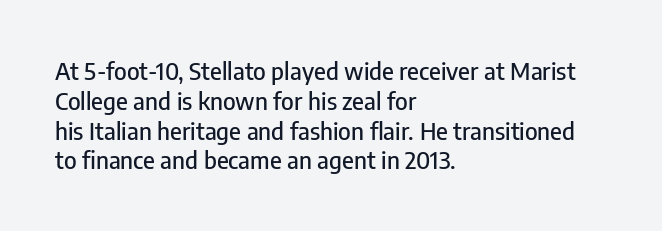
Q: Is the text italic (slanted)? A: No, it is upright.
Q: Is the text underlined? A: No.
Q: How is the paragraph aligned? A: Left-aligned.
Q: Is the spacing between letters normal or unusually wide? A: Normal.
